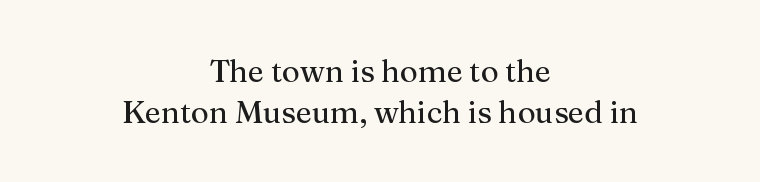
The image shows 31 px regular-weight serif type, upright; set centered, normal line spacing (1.32x), normal letter spacing, not underlined; medium stroke contrast and a medium x-height.
